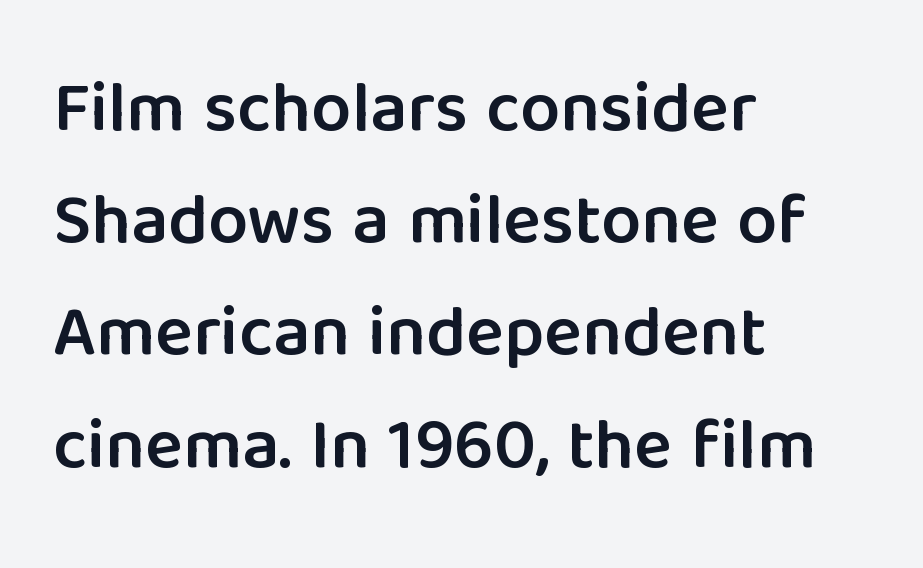
The image shows 71 px semibold sans-serif type, upright; set left-aligned, normal line spacing (1.58x), normal letter spacing, not underlined; low stroke contrast and a medium x-height.
